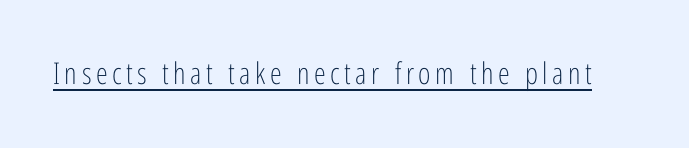
{"serif": "no", "italic": "no", "bold": "no", "weight": "light", "width": "condensed", "stroke_contrast": "low", "x_height": "medium", "monospaced": "no", "underline": "yes", "glyph_px": 30}
